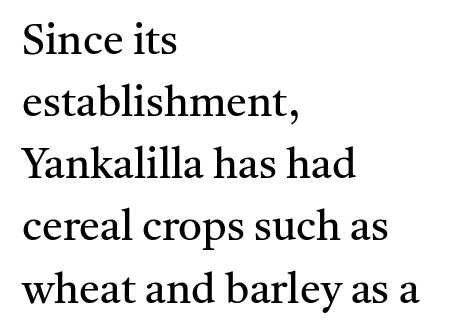
Q: Is the text bold? A: No.
Q: Is the text italic (slanted)? A: No, it is upright.
Q: Is the typeface a serif or a sans-serif typeface? A: Serif.
Q: Is the text underlined? A: No.
Q: How is the paragraph aligned? A: Left-aligned.
Q: Is the spacing between letters normal or unusually wide? A: Normal.
Q: Is the spacing between lines tight, normal or loose? A: Normal.
Q: Width (condensed, normal, or wide)? A: Normal.
Q: Stroke contrast? A: Medium.
Q: x-height? A: Medium.
Q: Monospaced? A: No.
